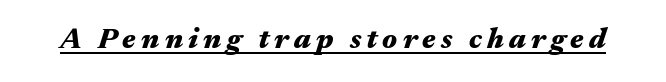
Q: Is the text bold? A: Yes.
Q: Is the text italic (slanted)? A: Yes, it leans right by about 17 degrees.
Q: Is the text underlined? A: Yes.
Q: Width (condensed, normal, or wide)? A: Wide.
Q: Stroke contrast? A: Medium.
Q: x-height? A: Medium.
Q: Monospaced? A: No.
